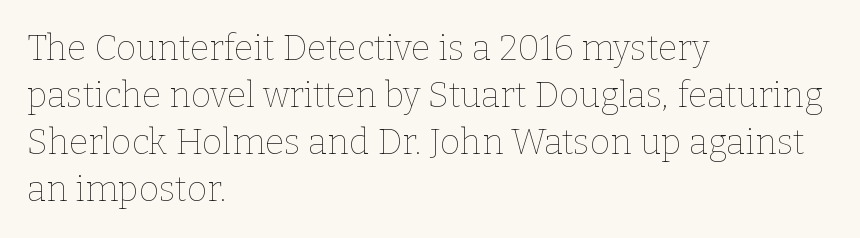
Q: Is the text bold? A: No.
Q: Is the text italic (slanted)? A: No, it is upright.
Q: Is the text underlined? A: No.
Q: How is the paragraph aligned? A: Left-aligned.
Q: Is the spacing between letters normal or unusually wide? A: Normal.
Q: Is the spacing between lines tight, normal or loose? A: Normal.
Q: Width (condensed, normal, or wide)? A: Normal.
Q: Stroke contrast? A: Low.
Q: x-height? A: Medium.
Q: Monospaced? A: No.
